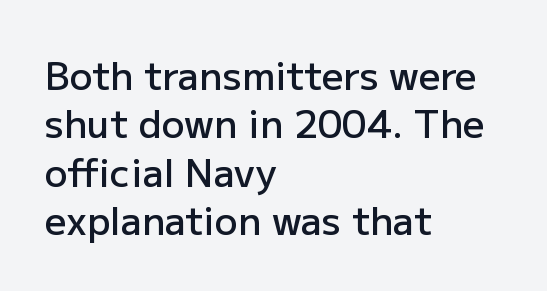
Honestly, the letter spacing is just normal — you wouldn't notice it. Horizontal bands of white between lines are of average thickness. Where is the straight margin? On the left. The passage shown is semibold, sitting just below true bold. Rendered with straight, roman letterforms. Each letter keeps its own natural width here, so spacing adapts to shape.
